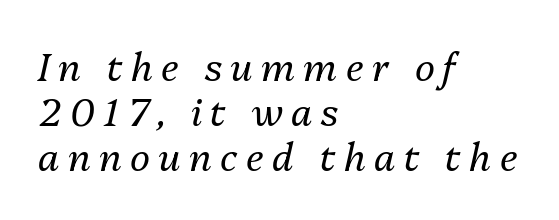
Q: Is the text bold? A: No.
Q: Is the text italic (slanted)? A: Yes, it leans right by about 13 degrees.
Q: Is the text underlined? A: No.
Q: How is the paragraph aligned? A: Left-aligned.
Q: Is the spacing between letters normal or unusually wide? A: Unusually wide.
Q: Width (condensed, normal, or wide)? A: Normal.
Q: Stroke contrast? A: Medium.
Q: x-height? A: Medium.
Q: Monospaced? A: No.
